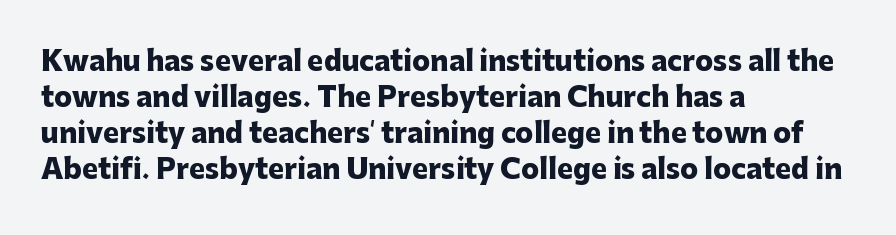
{"italic": "no", "bold": "yes", "underline": "no", "align": "left", "line_spacing": "normal", "line_spacing_ratio": 1.33, "letter_spacing": "normal", "letter_spacing_em": 0.0, "glyph_px": 27}
